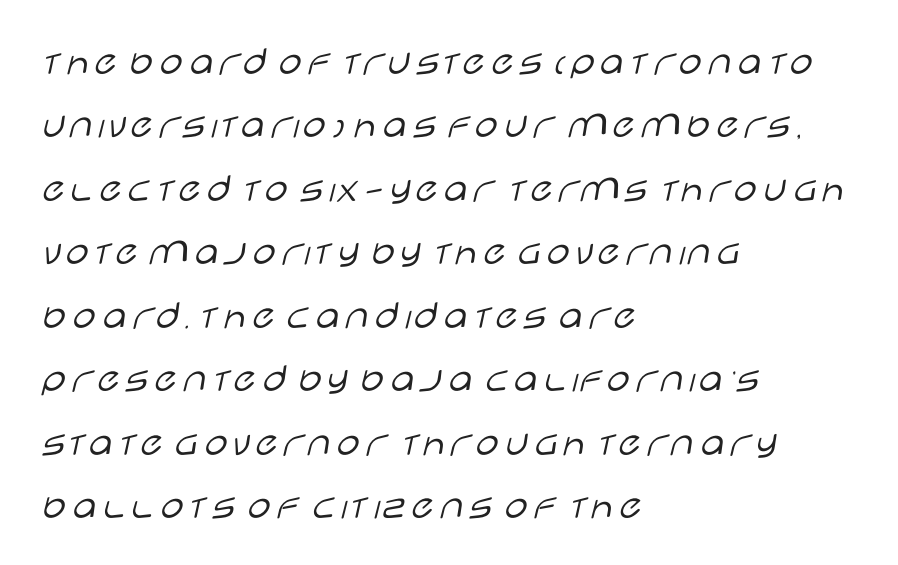
Stroke terminals: plain, sans-serif. Weight: regular or lighter. Proportional: the letters do not fall into vertical columns. The typesetter chose a ragged-right arrangement here. Line spacing here is normal.
